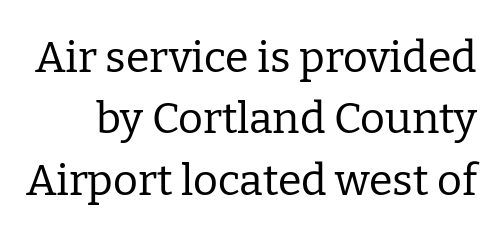
What kind of face is this? One with serifs. Honestly, there is no underline to notice here at all. This sample has the flowing, uneven cadence of proportional lettering. Leading matches the norm, producing a regular column.
